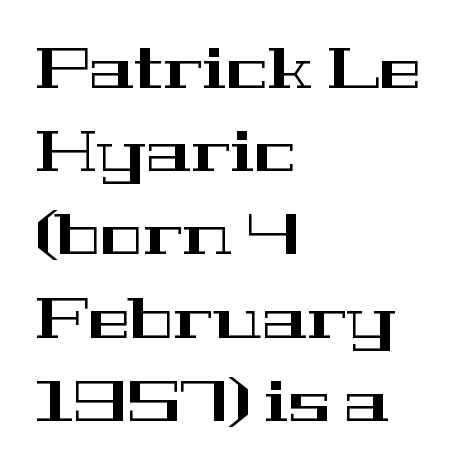
Q: Is the text italic (slanted)? A: No, it is upright.
Q: Is the typeface a serif or a sans-serif typeface? A: Serif.
Q: Is the text underlined? A: No.
Q: How is the paragraph aligned? A: Left-aligned.
Q: Is the spacing between letters normal or unusually wide? A: Normal.
Q: Is the spacing between lines tight, normal or loose? A: Normal.
Q: Width (condensed, normal, or wide)? A: Wide.
Q: Stroke contrast? A: High.
Q: x-height? A: Medium.
Q: Monospaced? A: No.
